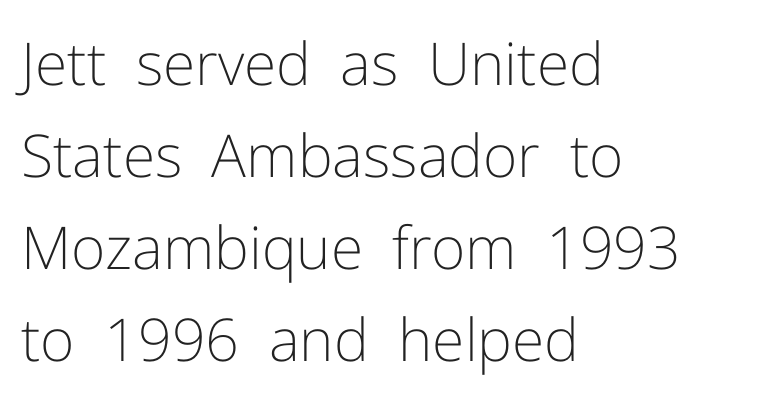
{"serif": "no", "italic": "no", "bold": "no", "weight": "light", "width": "normal", "stroke_contrast": "low", "x_height": "medium", "monospaced": "no", "underline": "no", "align": "left", "line_spacing": "normal", "line_spacing_ratio": 1.56, "letter_spacing": "normal", "letter_spacing_em": 0.0, "glyph_px": 59}
